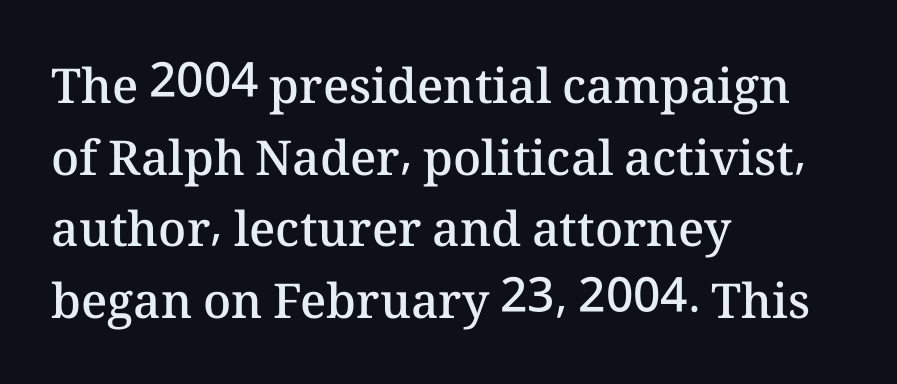
Honestly, the row spacing looks completely unremarkable. The rendering keeps characters at their native spacing. Its strokes are somewhat broadened, the hallmark of semibold type. Every character sits straight up, as roman type does. Just letters on the line, the space beneath them empty. The letters advance in unequal steps, a hallmark of proportional type.
